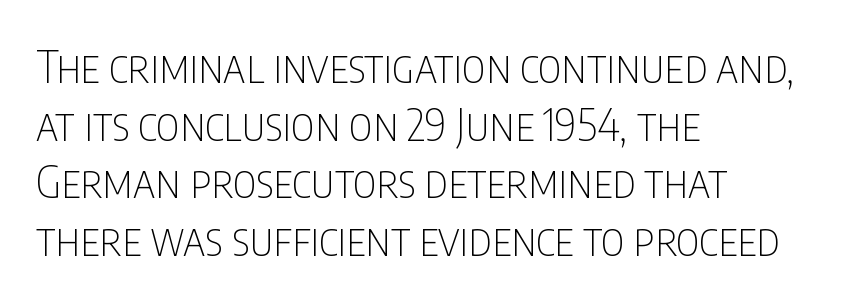
{"serif": "no", "italic": "no", "bold": "no", "weight": "thin", "width": "condensed", "stroke_contrast": "low", "x_height": "large", "monospaced": "no", "underline": "no", "align": "left", "line_spacing": "normal", "line_spacing_ratio": 1.28, "letter_spacing": "normal", "letter_spacing_em": 0.0, "glyph_px": 45}
